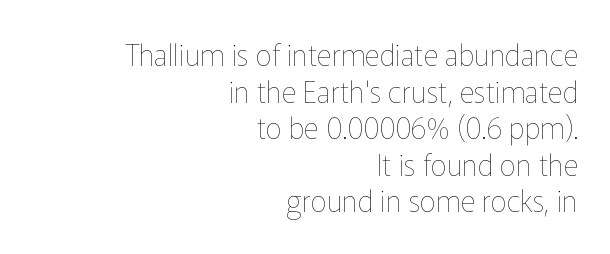
In CSS terms this would be text-align: right. A bare baseline throughout the passage. Successive baselines arrive at the customary interval. Think of a printed novel: that variable character pitch is what you see here. Bold? No — there's no thickening of the strokes. In terms of letterspacing, this is plain default setting.
